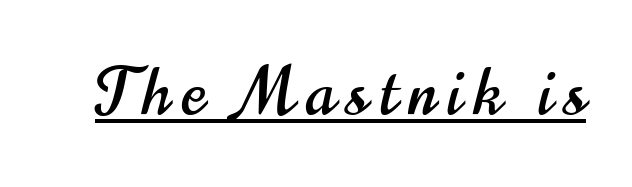
Q: Is the text italic (slanted)? A: Yes.
Q: Is the typeface a serif or a sans-serif typeface? A: Sans-serif.
Q: Is the text underlined? A: Yes.
Q: Width (condensed, normal, or wide)? A: Condensed.
Q: Stroke contrast? A: High.
Q: x-height? A: Small.
Q: Monospaced? A: No.
